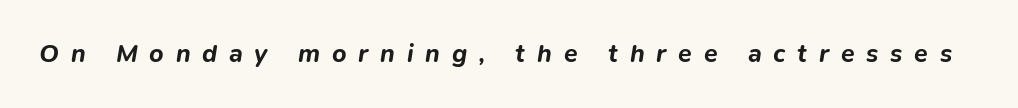
The image shows 25 px bold type, italic (leaning right); set unusually wide letter spacing (+0.47 em), not underlined.
